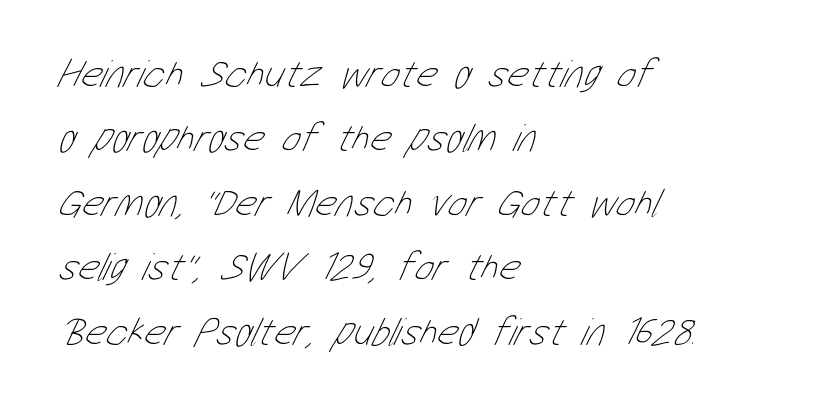
{"bold": "no", "weight": "thin", "width": "condensed", "stroke_contrast": "low", "x_height": "medium", "monospaced": "no", "underline": "no", "align": "left", "line_spacing": "normal", "line_spacing_ratio": 1.61, "letter_spacing": "normal", "letter_spacing_em": 0.0, "glyph_px": 40}
